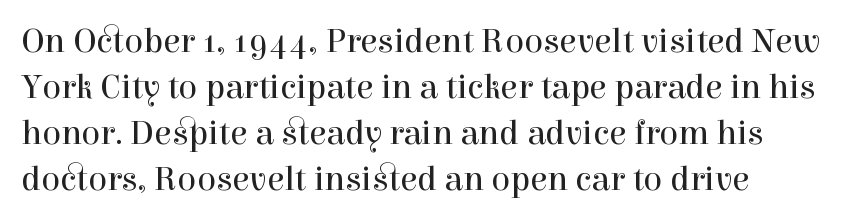
The image shows 35 px regular-weight serif type, upright; set left-aligned, normal line spacing (1.31x), normal letter spacing, not underlined; a medium x-height.
